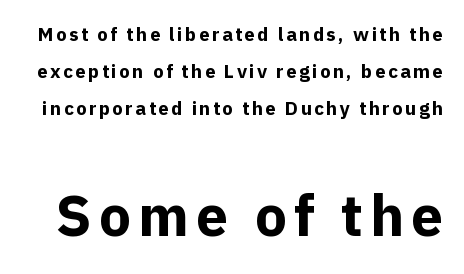
Q: Is the text bold? A: Yes.
Q: Is the text italic (slanted)? A: No, it is upright.
Q: Is the typeface a serif or a sans-serif typeface? A: Sans-serif.
Q: Is the text underlined? A: No.
Q: Is the spacing between lines tight, normal or loose? A: Loose.
Q: Which block of text is set in a larger size, the first (top) or the second (bottom)? A: The second (bottom) one.
Q: Width (condensed, normal, or wide)? A: Normal.
Q: x-height? A: Medium.
Q: Monospaced? A: No.
